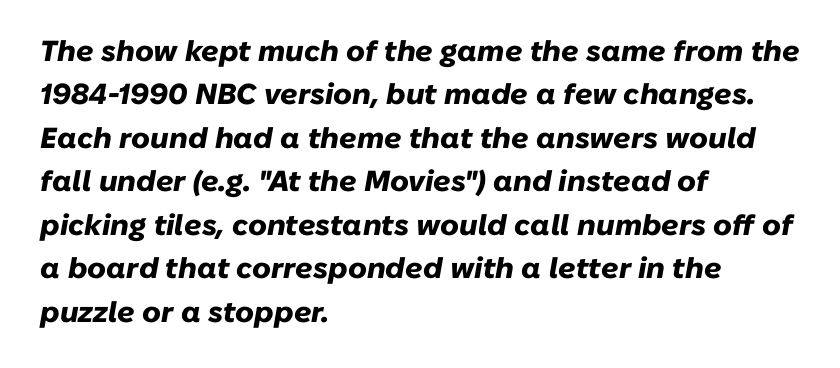
The image shows 29 px heavy type, italic (leaning right); set left-aligned, normal line spacing (1.5x), normal letter spacing, not underlined; low stroke contrast and a medium x-height.
